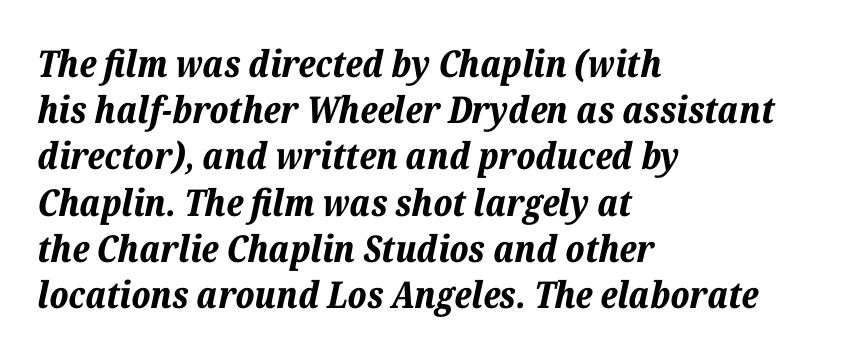
{"italic": "yes", "lean": "right", "slant_degrees": 12, "bold": "yes", "weight": "bold", "width": "normal", "stroke_contrast": "low", "x_height": "medium", "monospaced": "no", "underline": "no", "align": "left", "line_spacing": "normal", "line_spacing_ratio": 1.25, "letter_spacing": "normal", "letter_spacing_em": 0.0, "glyph_px": 37}
